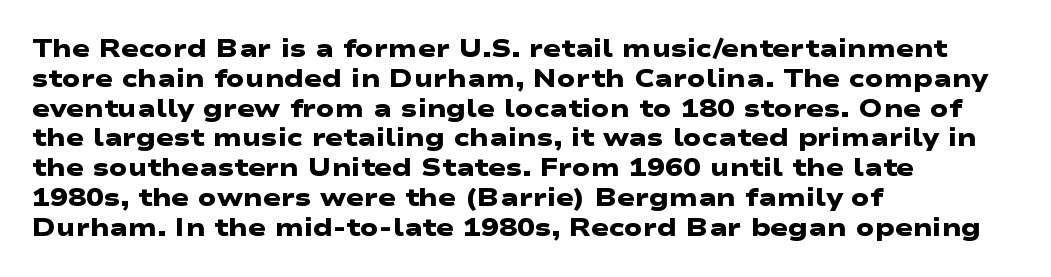
Q: Is the text bold? A: Yes.
Q: Is the text underlined? A: No.
Q: How is the paragraph aligned? A: Left-aligned.
Q: Is the spacing between letters normal or unusually wide? A: Normal.
